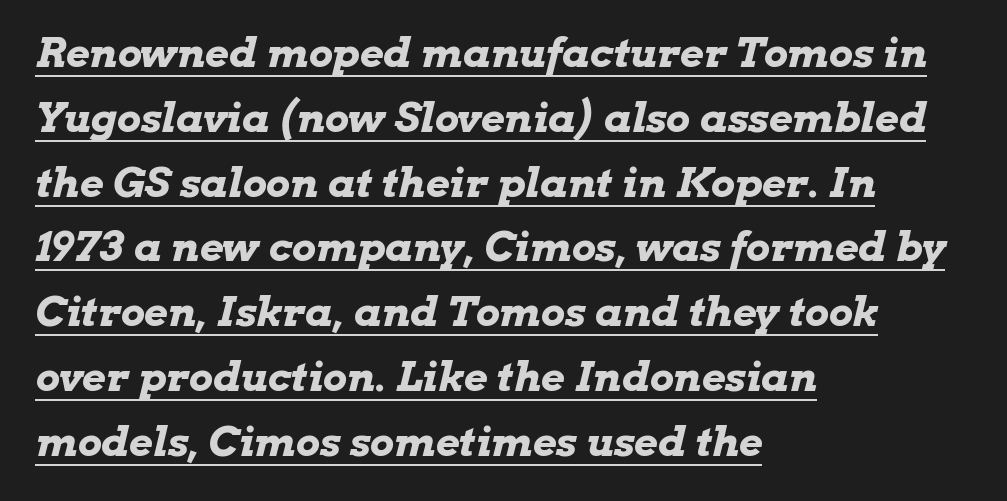
Notice how descenders clear the ascenders below comfortably — that's standard leading. Left-aligned paragraph, ragged on the right. Looks like regular typesetting: each glyph gets only the width it needs. Students, note that the glyphs here touch the page at normal intervals.
